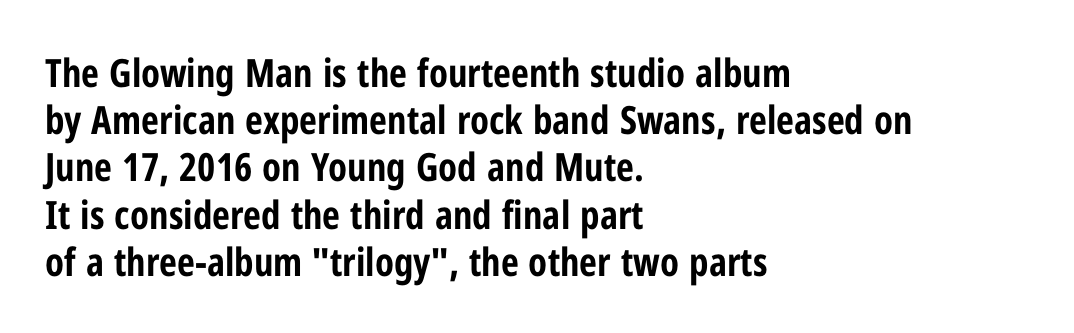
Descenders hang freely into open space. The gaps between neighbouring characters are ordinary and unremarkable. A dark, heavy texture on the line: the type is bold. Type style note: lacks serifs.
